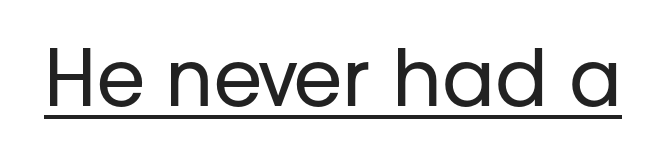
Posture: upright roman. Proportional: the letters do not fall into vertical columns. No chunkiness to these letters — they're not bold. This rendering employs a face without finishing strokes, i.e., a sans-serif. Is there an underline? Yes — a line sits under the letters.
